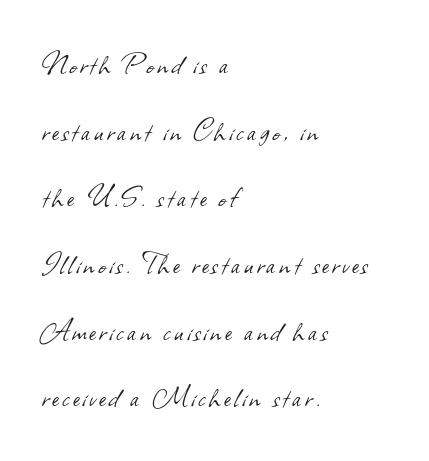
{"serif": "no", "bold": "no", "weight": "light", "width": "normal", "stroke_contrast": "low", "x_height": "small", "monospaced": "no", "underline": "no", "align": "left", "line_spacing": "loose", "line_spacing_ratio": 2.02, "glyph_px": 33}
